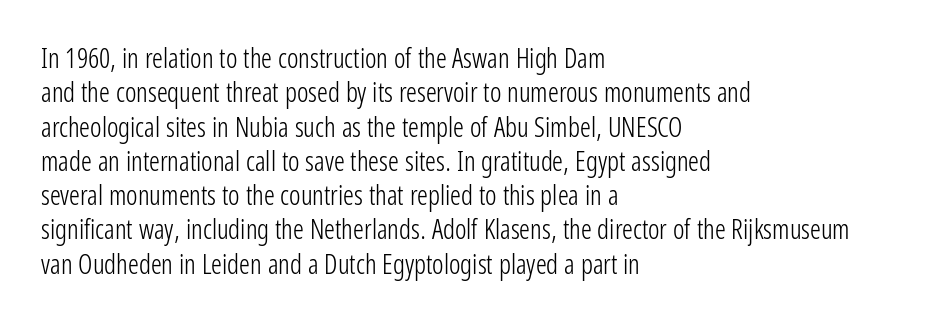
Q: Is the text bold? A: No.
Q: Is the text italic (slanted)? A: No, it is upright.
Q: Is the text underlined? A: No.
Q: How is the paragraph aligned? A: Left-aligned.
Q: Is the spacing between letters normal or unusually wide? A: Normal.
Q: Is the spacing between lines tight, normal or loose? A: Normal.
